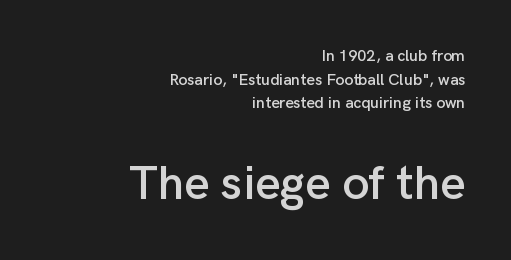
Q: Is the text italic (slanted)? A: No, it is upright.
Q: Is the typeface a serif or a sans-serif typeface? A: Sans-serif.
Q: Is the text underlined? A: No.
Q: How is the paragraph aligned? A: Right-aligned.
Q: Is the spacing between letters normal or unusually wide? A: Normal.
Q: Is the spacing between lines tight, normal or loose? A: Normal.
Q: Which block of text is set in a larger size, the first (top) or the second (bottom)? A: The second (bottom) one.
Q: Width (condensed, normal, or wide)? A: Normal.
Q: Stroke contrast? A: Low.
Q: x-height? A: Medium.
Q: Monospaced? A: No.
